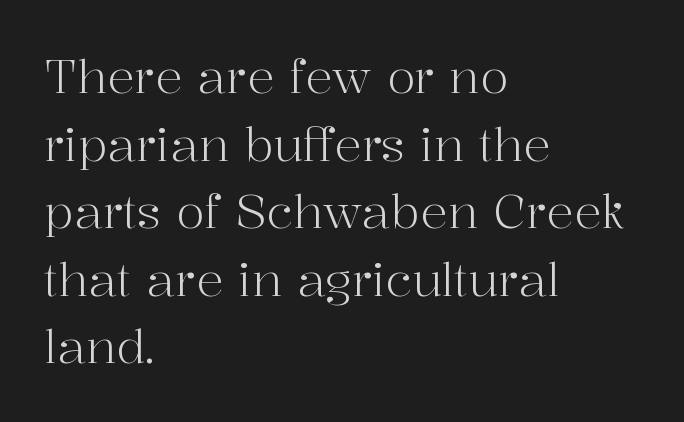
Q: Is the text bold? A: No.
Q: Is the text italic (slanted)? A: No, it is upright.
Q: Is the typeface a serif or a sans-serif typeface? A: Serif.
Q: Is the text underlined? A: No.
Q: How is the paragraph aligned? A: Left-aligned.
Q: Is the spacing between letters normal or unusually wide? A: Normal.
Q: Is the spacing between lines tight, normal or loose? A: Normal.
Q: Width (condensed, normal, or wide)? A: Normal.
Q: Stroke contrast? A: High.
Q: x-height? A: Medium.
Q: Monospaced? A: No.
